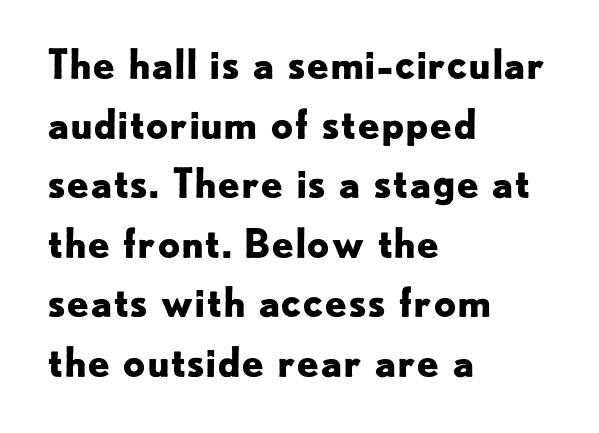
Compared with a centered layout, this one pins lines to the left instead. The rendering uses natural spacing where letterforms have individual widths. Plenty of ink on the page — the face is bold. Glyph-to-glyph distance matches everyday printed text.
